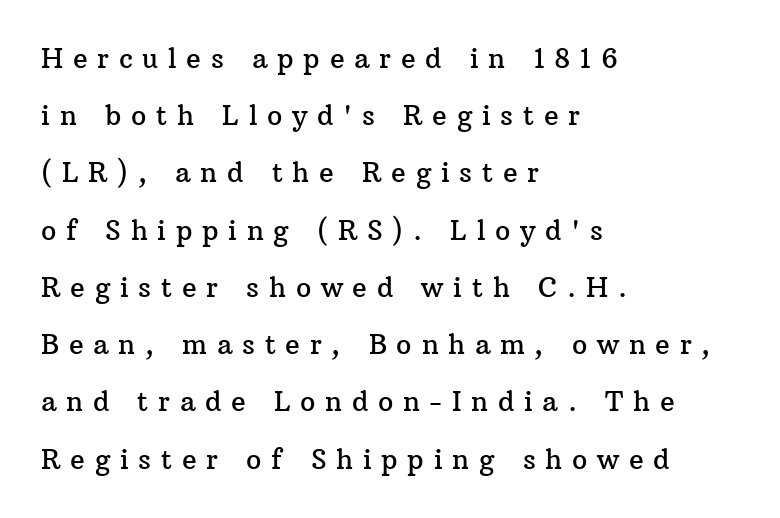
{"italic": "no", "underline": "no", "align": "left", "line_spacing": "loose", "line_spacing_ratio": 2.12, "letter_spacing": "wide", "letter_spacing_em": 0.36, "glyph_px": 27}
